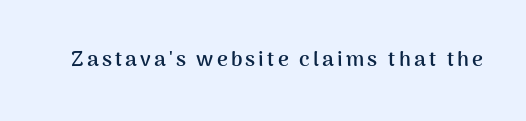
The image shows 21 px bold type, upright; set not underlined.
